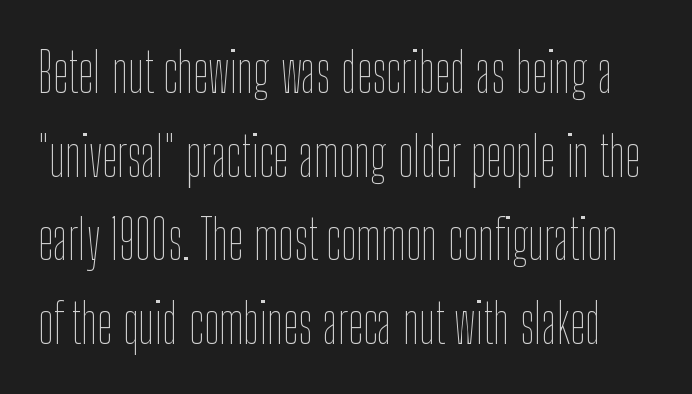
The image shows 55 px thin, condensed type, upright; set normal line spacing (1.52x), normal letter spacing, not underlined; low stroke contrast and a medium x-height.
